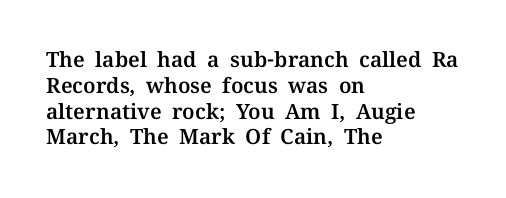
{"italic": "no", "underline": "no", "align": "left", "line_spacing_ratio": 1.23, "letter_spacing": "normal", "letter_spacing_em": 0.0, "glyph_px": 21}
